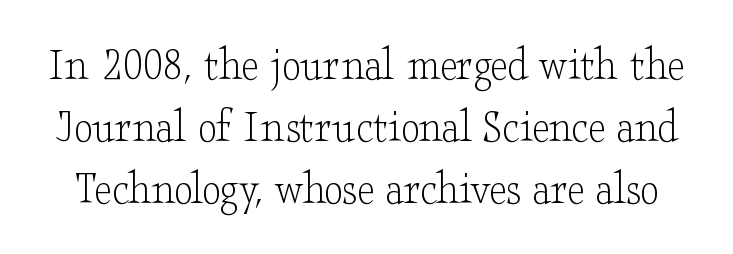
The image shows 48 px light, wide serif type, upright; set normal line spacing (1.29x), normal letter spacing, not underlined; low stroke contrast and a small x-height.
